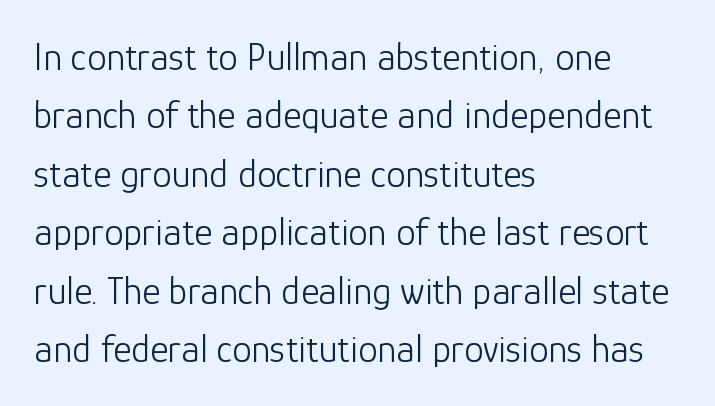
The image shows 39 px light sans-serif type, upright; set left-aligned, normal line spacing (1.5x), normal letter spacing, not underlined; low stroke contrast and a medium x-height.
